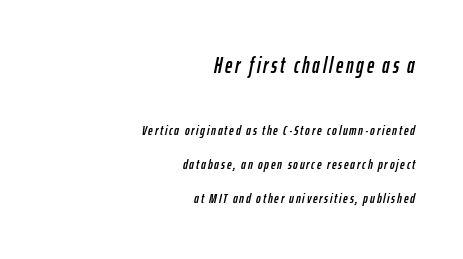
Q: Is the text italic (slanted)? A: Yes, it leans right by about 12 degrees.
Q: Is the text underlined? A: No.
Q: How is the paragraph aligned? A: Right-aligned.
Q: Is the spacing between lines tight, normal or loose? A: Loose.
Q: Which block of text is set in a larger size, the first (top) or the second (bottom)? A: The first (top) one.
